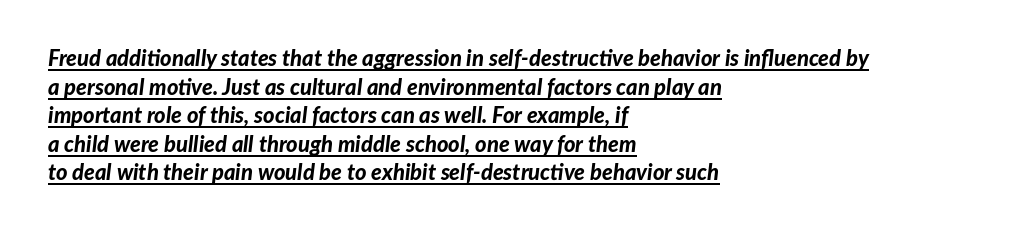
{"italic": "yes", "lean": "right", "slant_degrees": 7, "bold": "yes", "underline": "yes", "align": "left", "line_spacing": "normal", "line_spacing_ratio": 1.3, "letter_spacing": "normal", "letter_spacing_em": 0.0, "glyph_px": 22}
